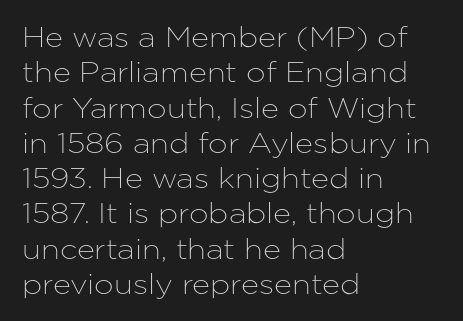
The image shows 28 px sans-serif type, upright; set left-aligned, normal line spacing (1.26x), normal letter spacing, not underlined; low stroke contrast and a medium x-height.
